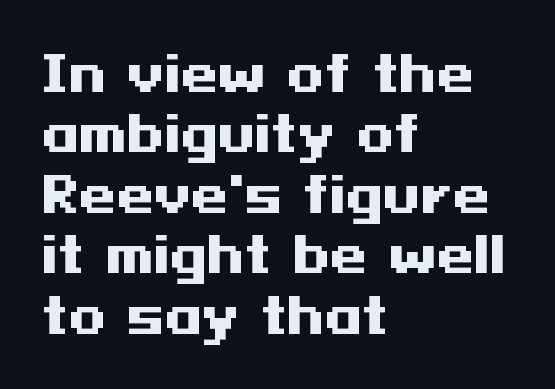
The image shows 48 px heavy, wide sans-serif type, upright; set left-aligned, normal line spacing (1.26x), normal letter spacing, not underlined; medium stroke contrast and a medium x-height.
